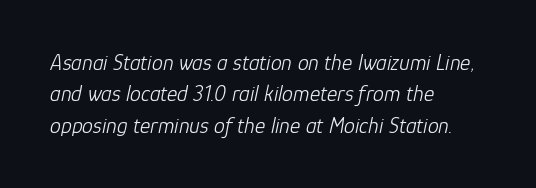
Q: Is the text bold? A: No.
Q: Is the text italic (slanted)? A: Yes, it leans right by about 12 degrees.
Q: Is the text underlined? A: No.
Q: How is the paragraph aligned? A: Left-aligned.
Q: Is the spacing between letters normal or unusually wide? A: Normal.
Q: Is the spacing between lines tight, normal or loose? A: Normal.
